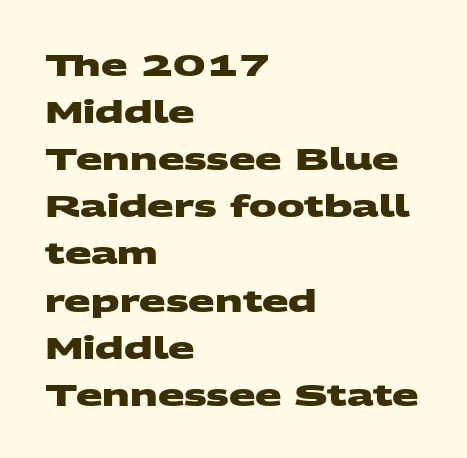
Q: Is the text bold? A: Yes.
Q: Is the typeface a serif or a sans-serif typeface? A: Sans-serif.
Q: Is the text underlined? A: No.
Q: How is the paragraph aligned? A: Left-aligned.
Q: Is the spacing between letters normal or unusually wide? A: Normal.
Q: Is the spacing between lines tight, normal or loose? A: Normal.
Q: Width (condensed, normal, or wide)? A: Wide.
Q: Stroke contrast? A: Medium.
Q: x-height? A: Large.
Q: Monospaced? A: No.
